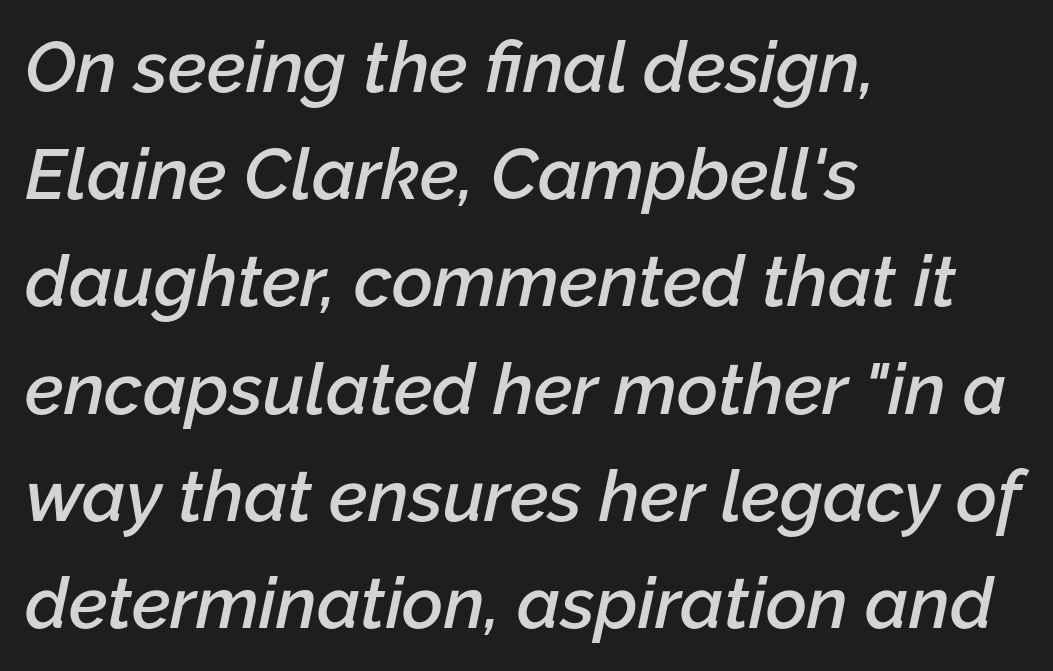
Slanted lettering throughout. This sample has the flowing, uneven cadence of proportional lettering. Honestly, there is no underline to notice here at all. Reading down the column, the eye jumps a familiar distance to each next line. The gaps between neighbouring characters are ordinary and unremarkable.
